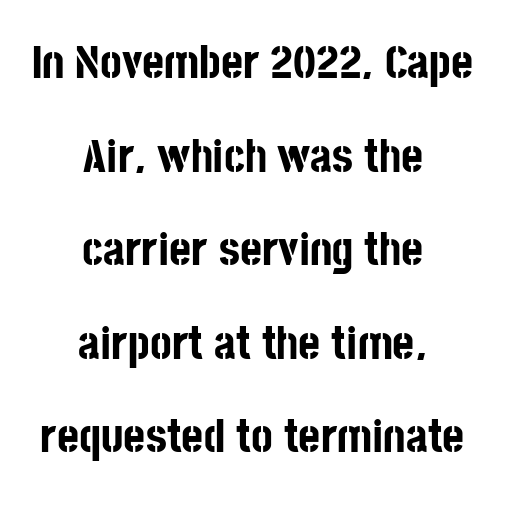
No italicization has been applied; the sample stays upright. Notice how the passage keeps no hard edge, just a central spine. Caption: bold face, heavy strokes. Font category for this specimen: sans-serif. The face used here is rendered with its standard letterfit.
